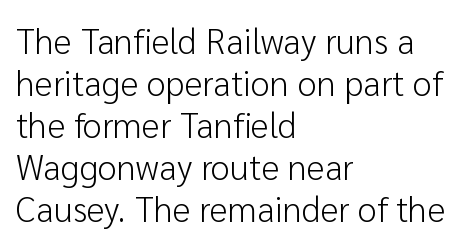
The face used here is rendered with its standard letterfit. Stroke terminals: plain, sans-serif. Any mark beneath the type? The region is blank. Each letter keeps its own natural width here, so spacing adapts to shape.
